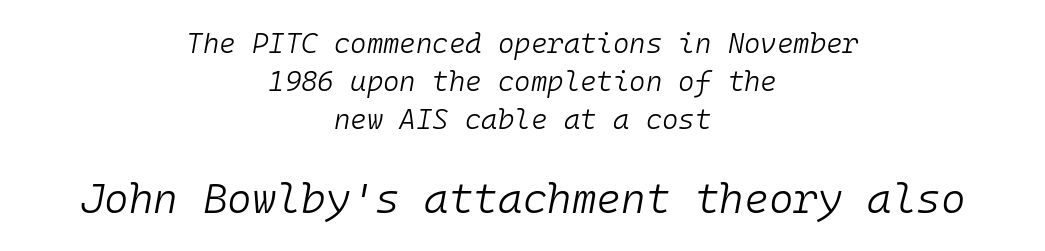
Each line is balanced around a shared central axis. Compared with typical paragraphs, the rows here are spaced about the same. Underlining? Definitely not there. The letters are slanted; this is an italic face. A quiet, ordinary-to-light weight characterises the typeface. The designer gave the closing block more size than the opening block.
